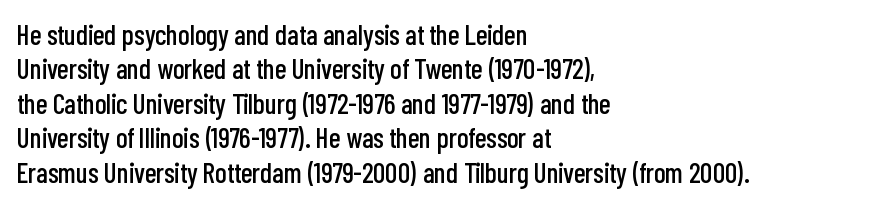
{"serif": "no", "italic": "no", "width": "condensed", "stroke_contrast": "low", "x_height": "medium", "monospaced": "no", "underline": "no", "align": "left", "line_spacing_ratio": 1.23, "letter_spacing": "normal", "letter_spacing_em": 0.0, "glyph_px": 28}
